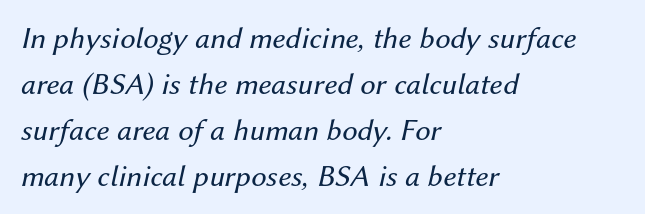
Q: Is the text bold? A: No.
Q: Is the text italic (slanted)? A: Yes, it leans right by about 12 degrees.
Q: Is the text underlined? A: No.
Q: How is the paragraph aligned? A: Left-aligned.
Q: Is the spacing between letters normal or unusually wide? A: Normal.
Q: Is the spacing between lines tight, normal or loose? A: Normal.
Q: Width (condensed, normal, or wide)? A: Normal.
Q: Stroke contrast? A: Medium.
Q: x-height? A: Medium.
Q: Monospaced? A: No.
